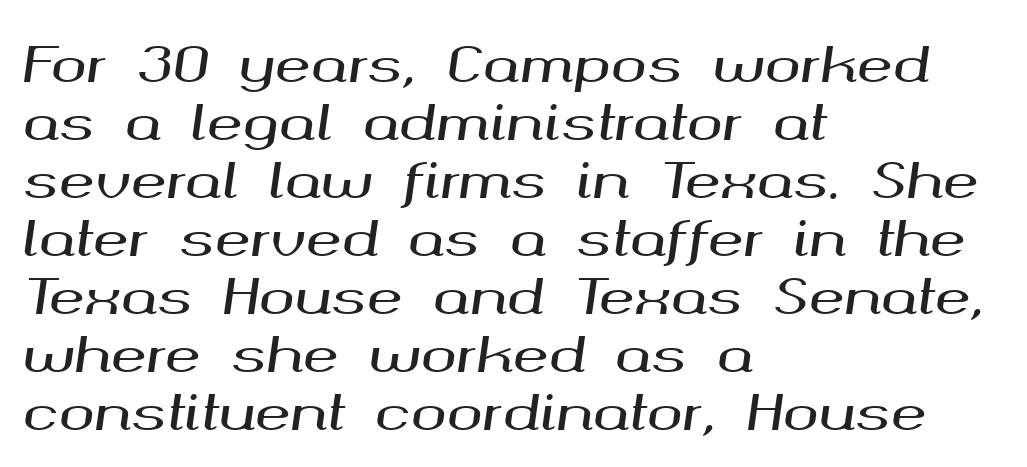
Q: Is the text italic (slanted)? A: Yes, it leans right by about 8 degrees.
Q: Is the text underlined? A: No.
Q: How is the paragraph aligned? A: Left-aligned.
Q: Is the spacing between letters normal or unusually wide? A: Normal.
Q: Width (condensed, normal, or wide)? A: Wide.
Q: Stroke contrast? A: Medium.
Q: x-height? A: Medium.
Q: Monospaced? A: No.
